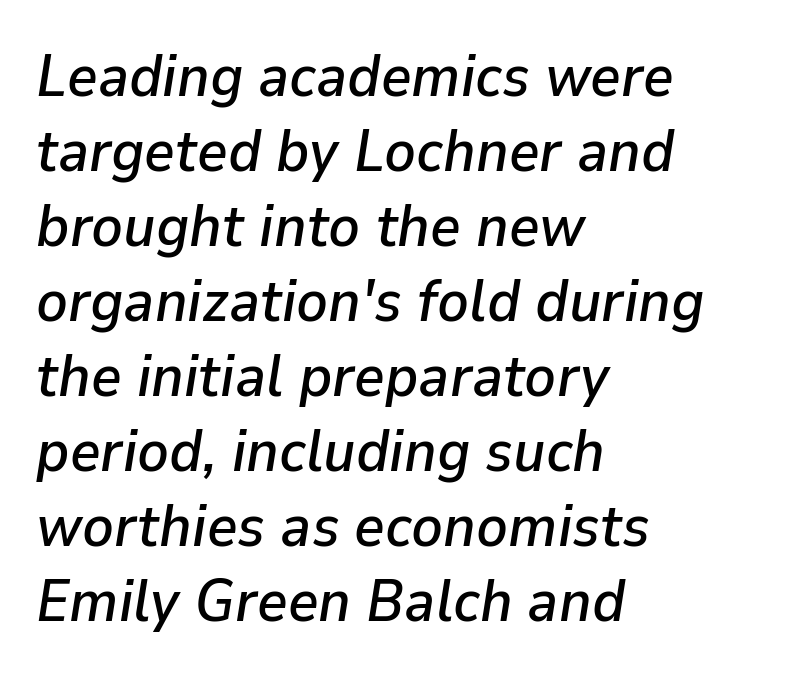
The gap between lines stays unmarked. Glyph-to-glyph distance matches everyday printed text. Tall strokes in this sample are angled rather than plumb. Note the varied advance widths — an 'i' is clearly narrower than an 'm'. The designer left line spacing at the default. The setting favours the left margin, as ordinary paragraphs usually do.
